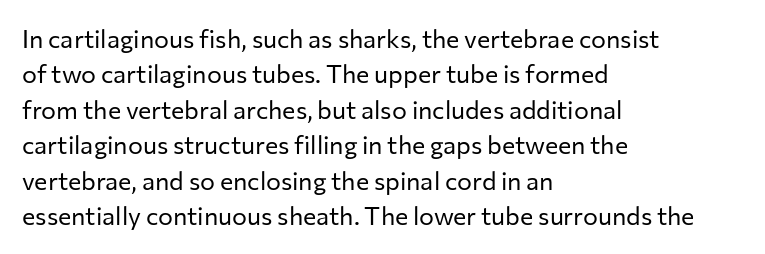
{"italic": "no", "bold": "no", "underline": "no", "align": "left", "line_spacing": "normal", "line_spacing_ratio": 1.42, "letter_spacing": "normal", "letter_spacing_em": 0.0, "glyph_px": 25}
